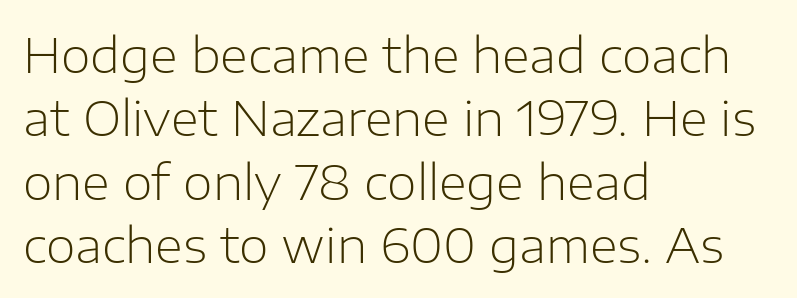
Q: Is the text bold? A: No.
Q: Is the text italic (slanted)? A: No, it is upright.
Q: Is the typeface a serif or a sans-serif typeface? A: Sans-serif.
Q: Is the text underlined? A: No.
Q: How is the paragraph aligned? A: Left-aligned.
Q: Is the spacing between letters normal or unusually wide? A: Normal.
Q: Is the spacing between lines tight, normal or loose? A: Normal.
Q: Width (condensed, normal, or wide)? A: Normal.
Q: Stroke contrast? A: Low.
Q: x-height? A: Medium.
Q: Monospaced? A: No.
